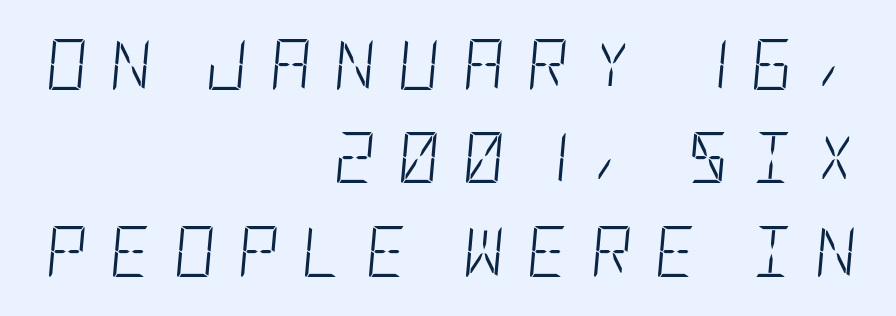
{"italic": "yes", "lean": "right", "slant_degrees": 5, "bold": "no", "weight": "light", "width": "condensed", "stroke_contrast": "low", "x_height": "large", "underline": "no", "align": "right", "line_spacing_ratio": 1.83, "letter_spacing": "wide", "letter_spacing_em": 0.44, "glyph_px": 51}
